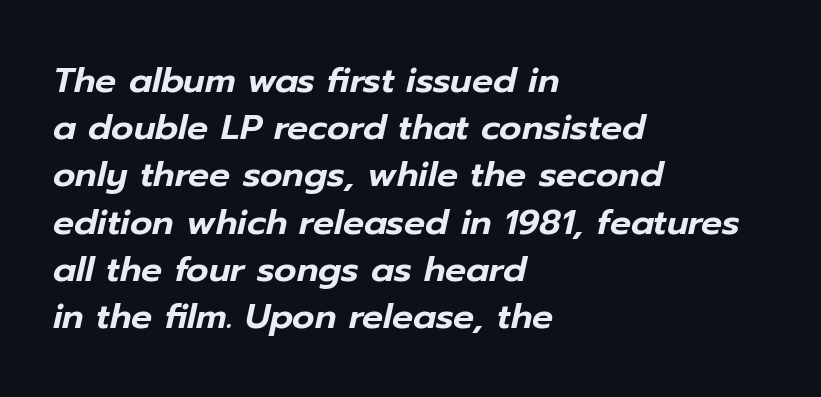
Q: Is the text italic (slanted)? A: Yes, it leans right by about 12 degrees.
Q: Is the text underlined? A: No.
Q: How is the paragraph aligned? A: Left-aligned.
Q: Is the spacing between letters normal or unusually wide? A: Normal.
Q: Is the spacing between lines tight, normal or loose? A: Normal.
Q: Width (condensed, normal, or wide)? A: Normal.
Q: Stroke contrast? A: Low.
Q: x-height? A: Medium.
Q: Monospaced? A: No.
